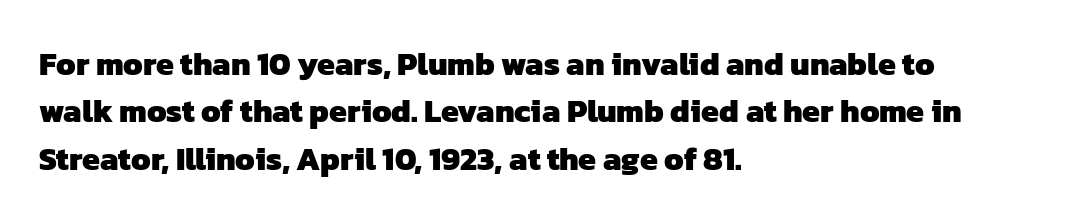
Q: Is the text bold? A: Yes.
Q: Is the typeface a serif or a sans-serif typeface? A: Sans-serif.
Q: Is the text underlined? A: No.
Q: How is the paragraph aligned? A: Left-aligned.
Q: Is the spacing between letters normal or unusually wide? A: Normal.
Q: Is the spacing between lines tight, normal or loose? A: Normal.
Q: Width (condensed, normal, or wide)? A: Normal.
Q: Stroke contrast? A: Low.
Q: x-height? A: Medium.
Q: Monospaced? A: No.
